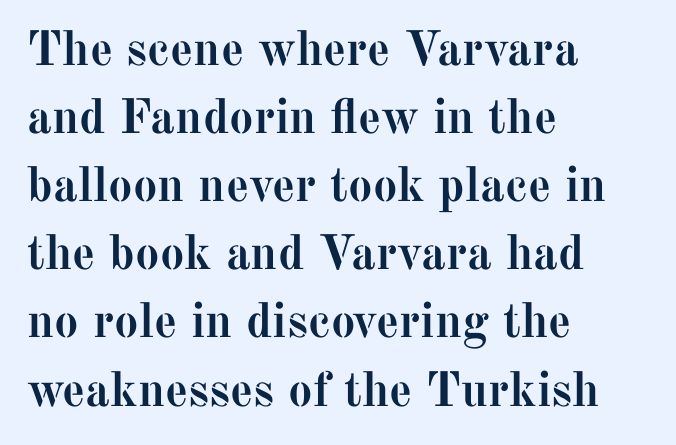
Q: Is the text bold? A: Yes.
Q: Is the text italic (slanted)? A: No, it is upright.
Q: Is the typeface a serif or a sans-serif typeface? A: Serif.
Q: Is the text underlined? A: No.
Q: How is the paragraph aligned? A: Left-aligned.
Q: Is the spacing between letters normal or unusually wide? A: Normal.
Q: Is the spacing between lines tight, normal or loose? A: Normal.
Q: Width (condensed, normal, or wide)? A: Normal.
Q: Stroke contrast? A: Medium.
Q: x-height? A: Medium.
Q: Monospaced? A: No.
